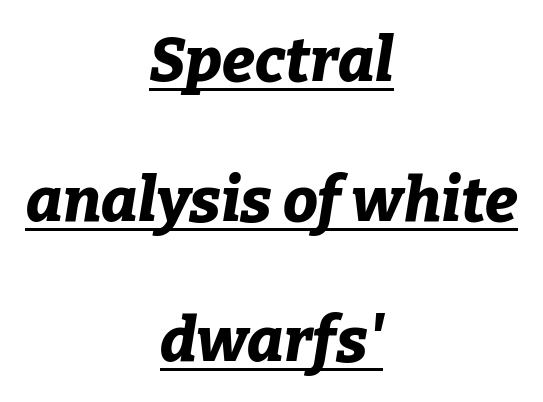
{"italic": "yes", "lean": "right", "slant_degrees": 9, "bold": "yes", "weight": "bold", "width": "normal", "stroke_contrast": "low", "x_height": "medium", "monospaced": "no", "underline": "yes", "align": "center", "line_spacing": "loose", "line_spacing_ratio": 2.26, "letter_spacing": "normal", "letter_spacing_em": 0.0, "glyph_px": 62}
